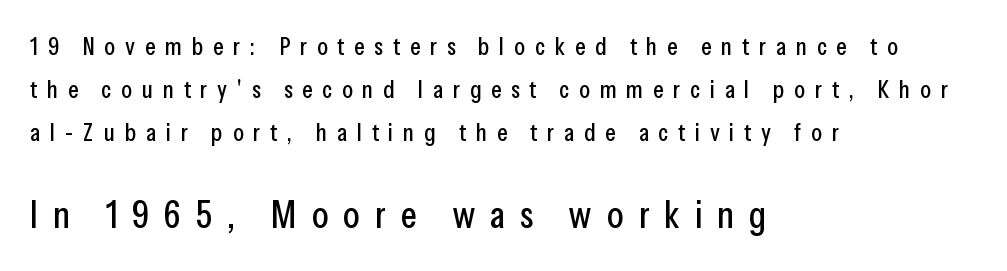
{"serif": "no", "italic": "no", "width": "condensed", "stroke_contrast": "low", "x_height": "medium", "monospaced": "no", "underline": "no", "align": "left", "line_spacing_ratio": 1.73, "letter_spacing": "wide", "letter_spacing_em": 0.39, "larger_block": "second", "size_ratio": 1.52, "glyph_px": 38}
